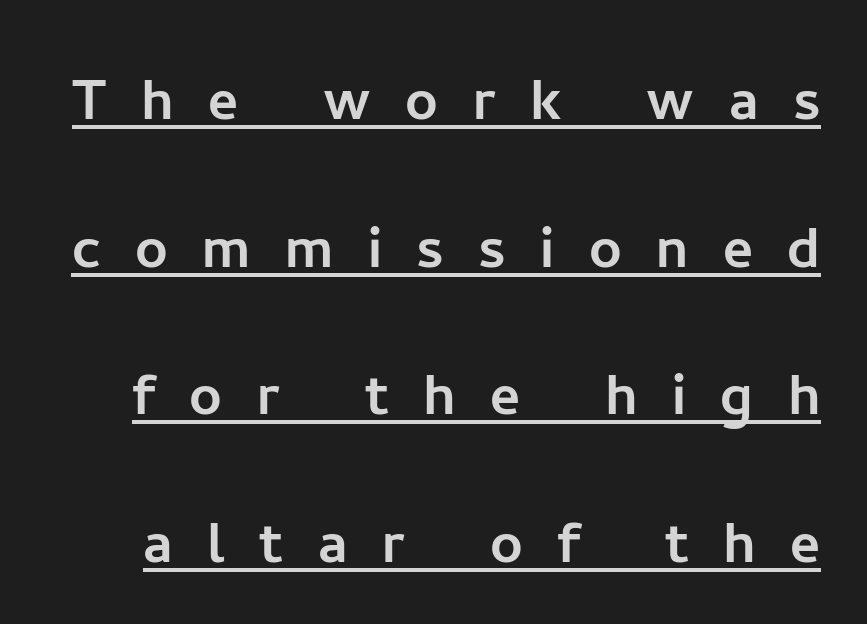
Every character sits straight up, as roman type does. Is the letter spacing exaggerated? Yes — the characters are pushed far apart. Do the characters align in a grid? No, the font is proportional. Honestly, the rows look like they've been pulled way apart. A typographer would call this underscored text. The type family on display is of the sans-serif kind.
